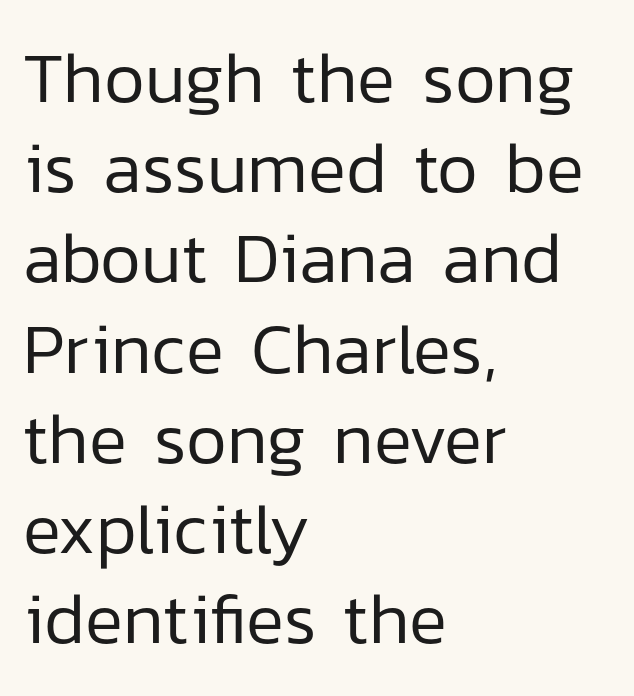
The image shows 71 px regular-weight sans-serif type, upright; set left-aligned, normal line spacing (1.27x), normal letter spacing, not underlined; low stroke contrast and a medium x-height.
